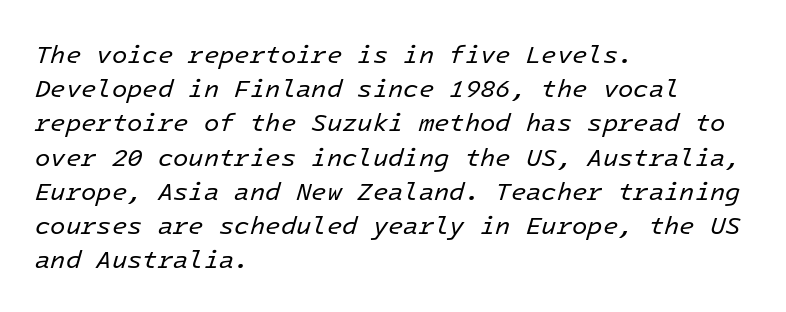
Q: Is the text bold? A: No.
Q: Is the text italic (slanted)? A: Yes, it leans right by about 16 degrees.
Q: Is the text underlined? A: No.
Q: How is the paragraph aligned? A: Left-aligned.
Q: Is the spacing between letters normal or unusually wide? A: Normal.
Q: Is the spacing between lines tight, normal or loose? A: Normal.
